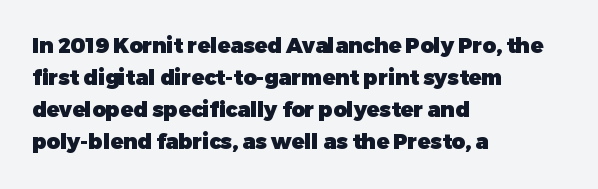
The image shows 21 px bold type, upright; set left-aligned, normal line spacing (1.52x), normal letter spacing, not underlined.
